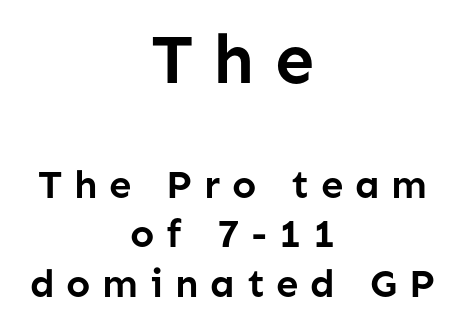
Q: Is the text bold? A: Yes.
Q: Is the text italic (slanted)? A: No, it is upright.
Q: Is the typeface a serif or a sans-serif typeface? A: Sans-serif.
Q: Is the text underlined? A: No.
Q: How is the paragraph aligned? A: Centered.
Q: Is the spacing between letters normal or unusually wide? A: Unusually wide.
Q: Which block of text is set in a larger size, the first (top) or the second (bottom)? A: The first (top) one.
Q: Width (condensed, normal, or wide)? A: Normal.
Q: Stroke contrast? A: Low.
Q: x-height? A: Medium.
Q: Monospaced? A: No.
